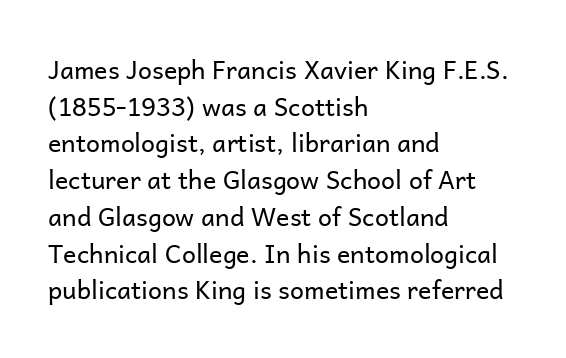
The image shows 25 px text type, upright; set left-aligned, normal line spacing (1.47x), normal letter spacing, not underlined.
